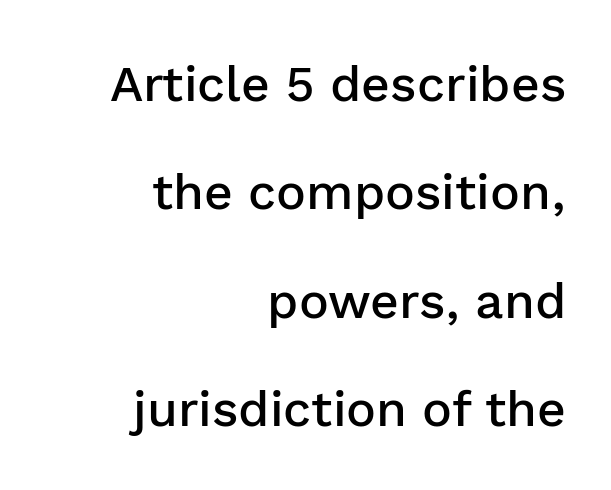
The image shows 50 px semibold sans-serif type, upright; set right-aligned, loose line spacing (2.17x), normal letter spacing, not underlined; low stroke contrast and a medium x-height.
